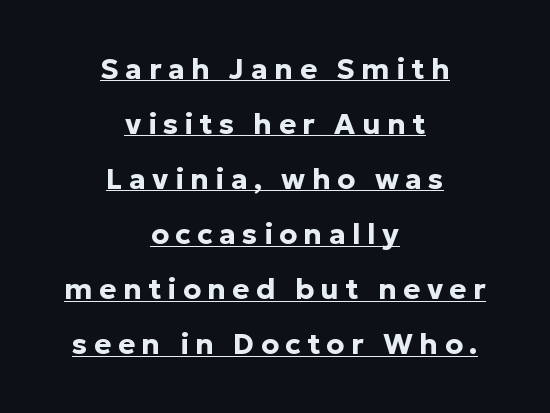
{"serif": "no", "italic": "no", "bold": "yes", "weight": "bold", "width": "normal", "stroke_contrast": "low", "x_height": "medium", "monospaced": "no", "underline": "yes", "align": "center", "line_spacing": "loose", "line_spacing_ratio": 1.9, "letter_spacing": "wide", "letter_spacing_em": 0.22, "glyph_px": 29}
